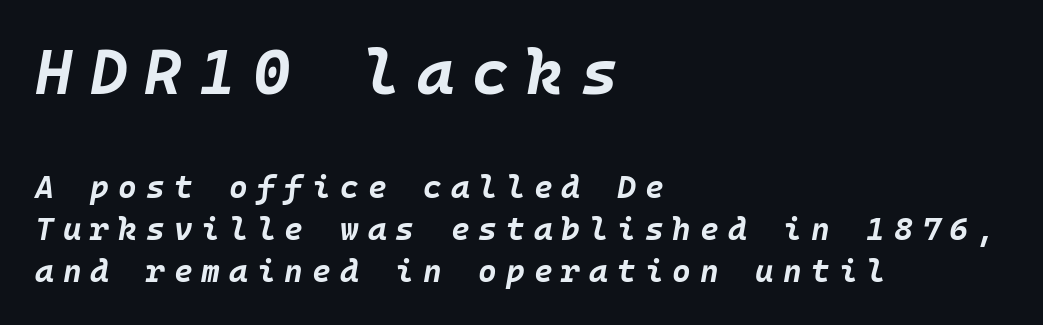
Q: Is the text bold? A: Yes.
Q: Is the text italic (slanted)? A: Yes, it leans right by about 10 degrees.
Q: Is the text underlined? A: No.
Q: How is the paragraph aligned? A: Left-aligned.
Q: Is the spacing between letters normal or unusually wide? A: Unusually wide.
Q: Is the spacing between lines tight, normal or loose? A: Normal.
Q: Which block of text is set in a larger size, the first (top) or the second (bottom)? A: The first (top) one.
Q: Width (condensed, normal, or wide)? A: Normal.
Q: Stroke contrast? A: Low.
Q: x-height? A: Large.
